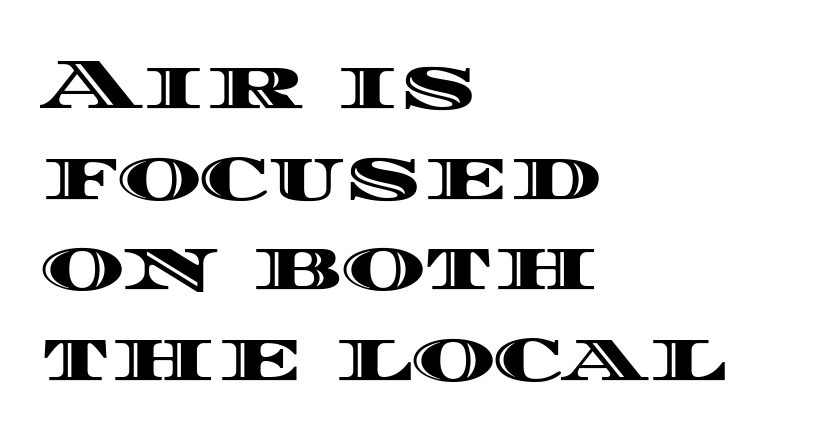
Evenly set lines give the paragraph a standard silhouette. This is the regular roman posture of the typeface. The typesetter chose a ragged-right arrangement here. Tracking here is standard; glyphs follow each other at the usual distance.
